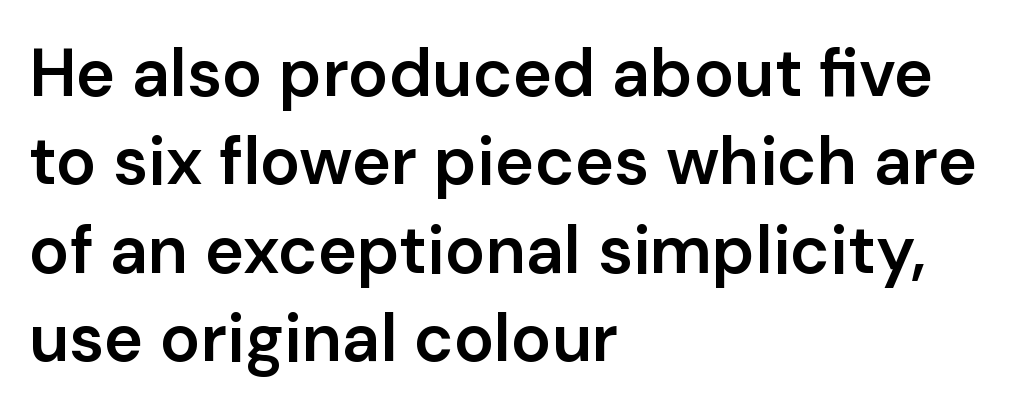
The image shows 67 px semibold sans-serif type, upright; set left-aligned, normal line spacing (1.32x), normal letter spacing, not underlined; low stroke contrast and a medium x-height.
